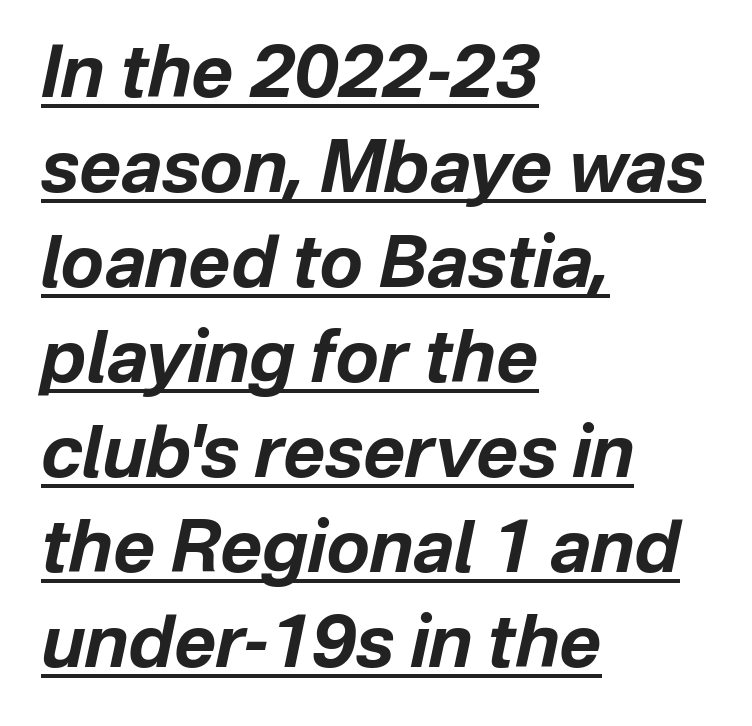
{"italic": "yes", "lean": "right", "slant_degrees": 12, "bold": "yes", "weight": "bold", "width": "normal", "stroke_contrast": "low", "x_height": "medium", "monospaced": "no", "underline": "yes", "align": "left", "line_spacing": "normal", "line_spacing_ratio": 1.32, "letter_spacing": "normal", "letter_spacing_em": 0.0, "glyph_px": 72}
